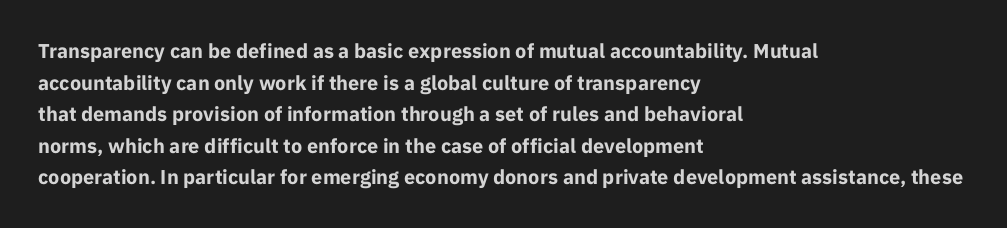
If you drew a line through each stem, it would be perfectly vertical. Nobody drew a line under any word here. A full-strength bold gives these letters their thick strokes. Honestly, the letter spacing is just normal — you wouldn't notice it. Left-aligned paragraph, ragged on the right.
